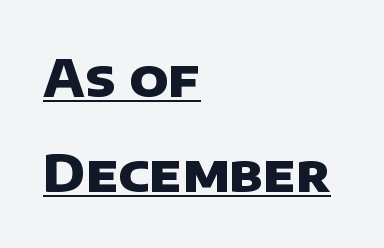
Q: Is the text bold? A: Yes.
Q: Is the typeface a serif or a sans-serif typeface? A: Sans-serif.
Q: Is the text underlined? A: Yes.
Q: How is the paragraph aligned? A: Left-aligned.
Q: Is the spacing between letters normal or unusually wide? A: Normal.
Q: Width (condensed, normal, or wide)? A: Normal.
Q: Stroke contrast? A: Low.
Q: x-height? A: Large.
Q: Monospaced? A: No.
